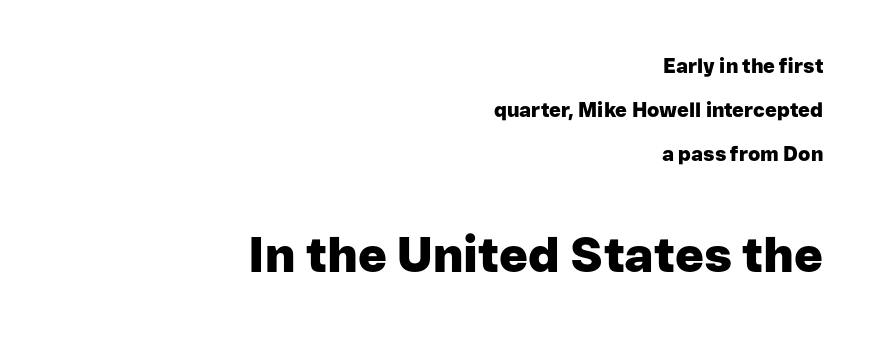
{"serif": "no", "italic": "no", "bold": "yes", "weight": "heavy", "width": "normal", "stroke_contrast": "low", "x_height": "medium", "monospaced": "no", "underline": "no", "align": "right", "line_spacing": "loose", "line_spacing_ratio": 2.19, "letter_spacing": "normal", "letter_spacing_em": 0.0, "larger_block": "second", "size_ratio": 2.45, "glyph_px": 49}
